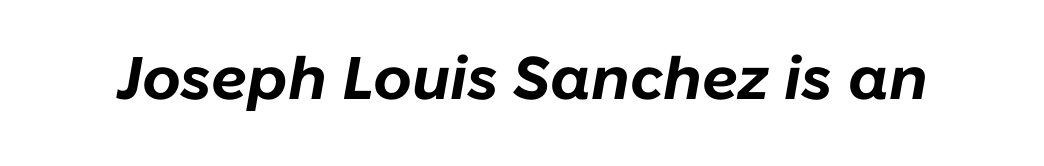
{"italic": "yes", "lean": "right", "slant_degrees": 10, "bold": "yes", "weight": "bold", "width": "normal", "stroke_contrast": "low", "x_height": "medium", "monospaced": "no", "underline": "no", "letter_spacing": "normal", "letter_spacing_em": 0.0, "glyph_px": 60}
